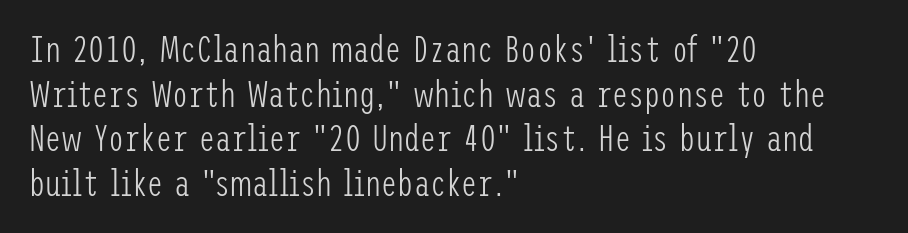
Q: Is the text bold? A: No.
Q: Is the text italic (slanted)? A: No, it is upright.
Q: Is the typeface a serif or a sans-serif typeface? A: Sans-serif.
Q: Is the text underlined? A: No.
Q: How is the paragraph aligned? A: Left-aligned.
Q: Is the spacing between letters normal or unusually wide? A: Normal.
Q: Width (condensed, normal, or wide)? A: Condensed.
Q: Stroke contrast? A: Low.
Q: x-height? A: Medium.
